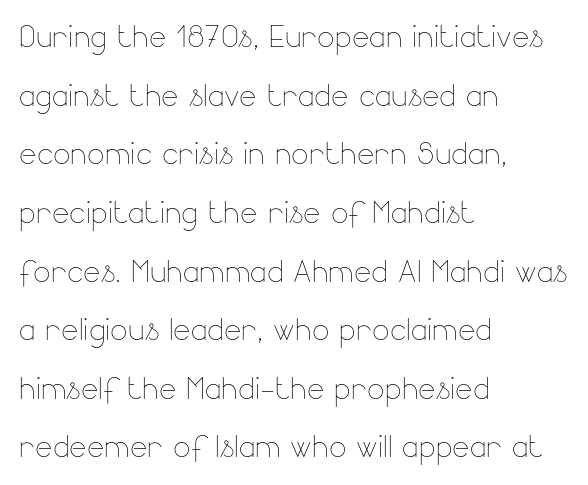
The image shows 41 px thin type, upright; set left-aligned, normal line spacing (1.43x), normal letter spacing, not underlined; low stroke contrast and a small x-height.
